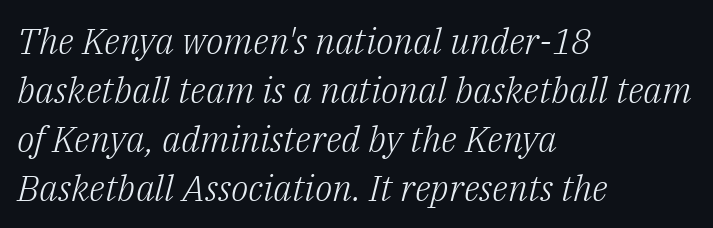
The rendering uses a moderate line-height, typical for paragraphs. Quick note: italic. The tracking reads as untouched default to a designer's eye. Stroke mass is kept to a normal reading level or below. Stroke terminals: seriffed. Letters rest on an invisible, unmarked baseline.
